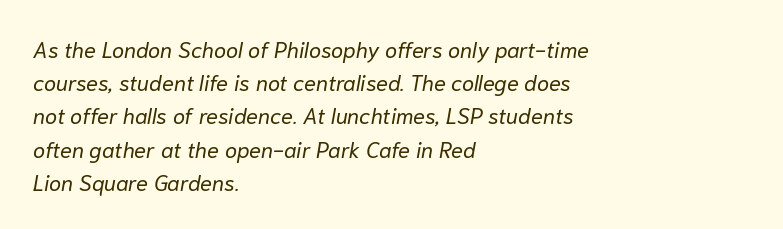
Q: Is the text bold? A: No.
Q: Is the text italic (slanted)? A: Yes, it leans right by about 10 degrees.
Q: Is the text underlined? A: No.
Q: How is the paragraph aligned? A: Left-aligned.
Q: Is the spacing between letters normal or unusually wide? A: Normal.
Q: Is the spacing between lines tight, normal or loose? A: Normal.
